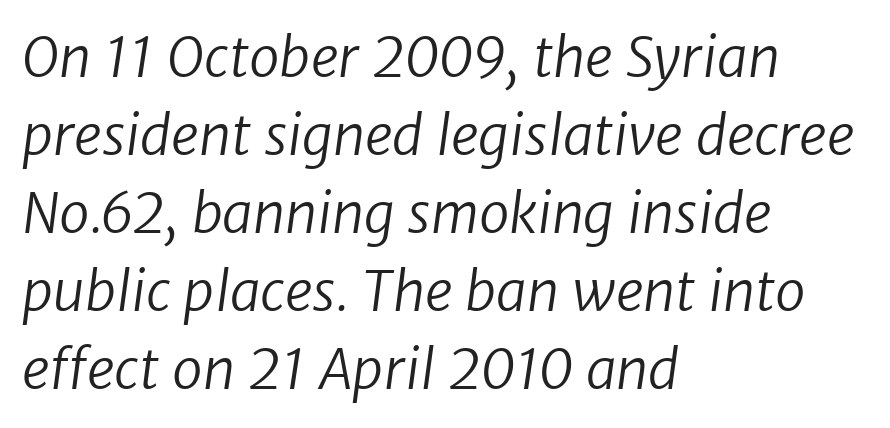
Q: Is the text bold? A: No.
Q: Is the typeface a serif or a sans-serif typeface? A: Sans-serif.
Q: Is the text underlined? A: No.
Q: How is the paragraph aligned? A: Left-aligned.
Q: Is the spacing between letters normal or unusually wide? A: Normal.
Q: Is the spacing between lines tight, normal or loose? A: Normal.
Q: Width (condensed, normal, or wide)? A: Normal.
Q: Stroke contrast? A: Low.
Q: x-height? A: Medium.
Q: Monospaced? A: No.
